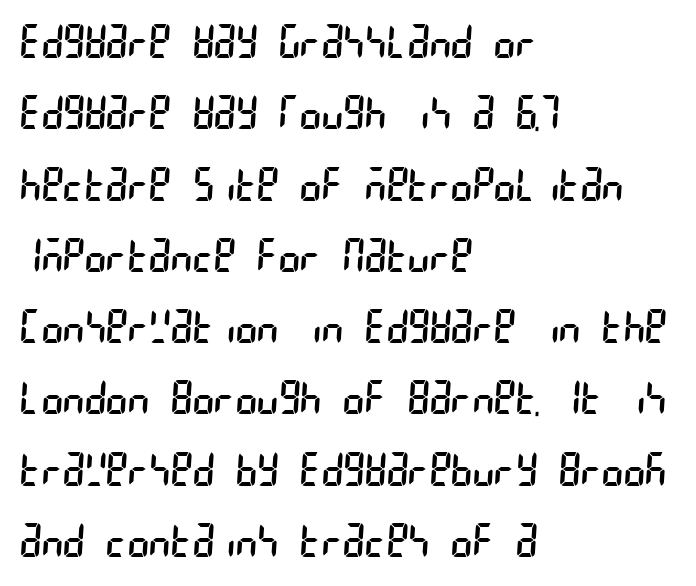
Unbolded letterforms with no extra heft. The compositor pushed each line to the left boundary. The letterforms sit shoulder to shoulder at normal distance. Each new line begins a customary step beneath the previous one. Descenders are the only things crossing below the line.
